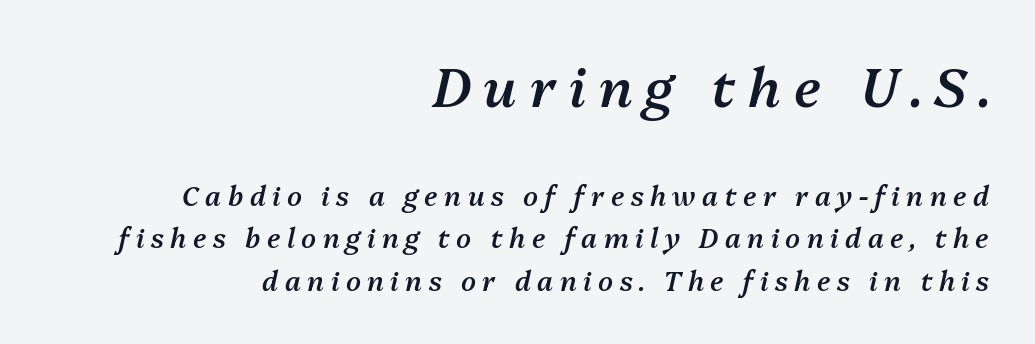
Q: Is the text bold? A: Semi-bold.
Q: Is the text italic (slanted)? A: Yes, it leans right by about 13 degrees.
Q: Is the text underlined? A: No.
Q: How is the paragraph aligned? A: Right-aligned.
Q: Is the spacing between letters normal or unusually wide? A: Unusually wide.
Q: Is the spacing between lines tight, normal or loose? A: Normal.
Q: Which block of text is set in a larger size, the first (top) or the second (bottom)? A: The first (top) one.
Q: Width (condensed, normal, or wide)? A: Normal.
Q: Stroke contrast? A: Medium.
Q: x-height? A: Medium.
Q: Monospaced? A: No.
